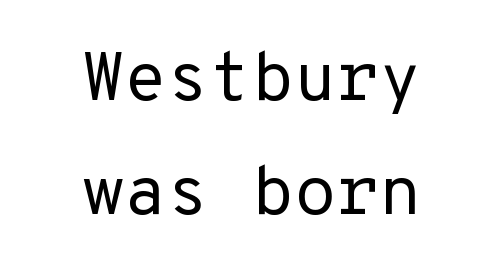
The image shows 69 px regular-weight sans-serif type, upright, monospaced; set centered, normal line spacing (1.65x), normal letter spacing, not underlined; low stroke contrast and a medium x-height.
